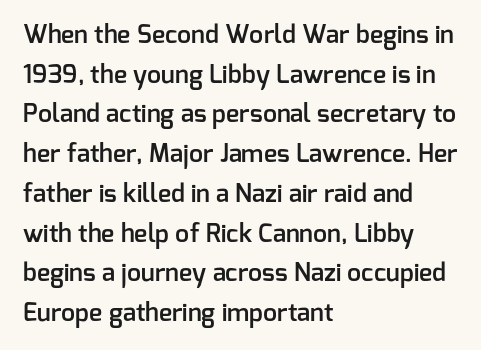
{"italic": "no", "bold": "semi", "underline": "no", "align": "left", "line_spacing": "normal", "line_spacing_ratio": 1.59, "letter_spacing": "normal", "letter_spacing_em": 0.0, "glyph_px": 25}
